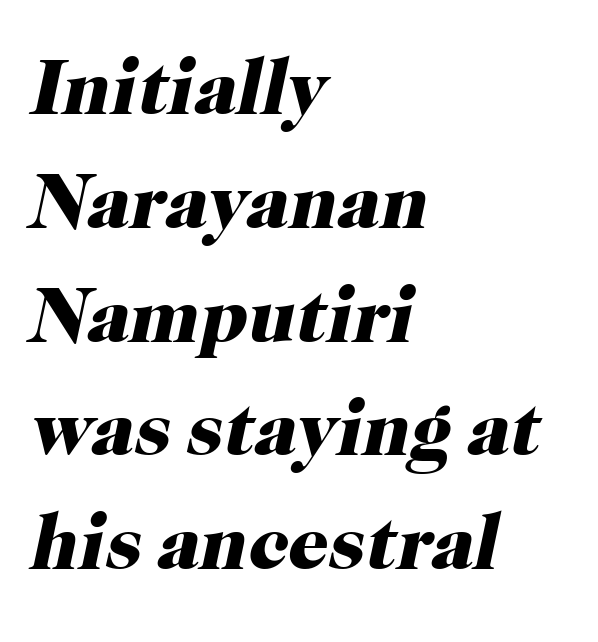
The image shows 79 px heavy serif type, italic (leaning right); set left-aligned, normal line spacing (1.44x), normal letter spacing, not underlined; high stroke contrast and a medium x-height.
